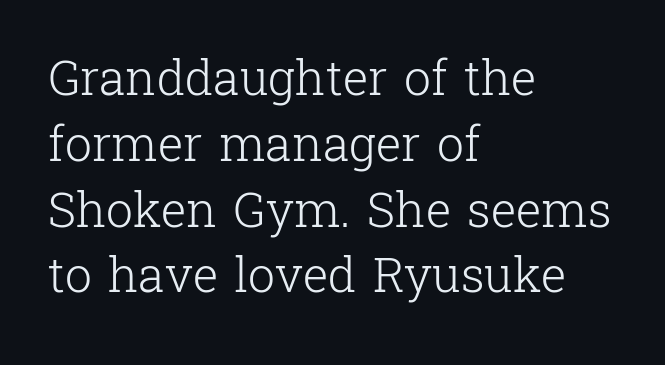
{"serif": "yes", "italic": "no", "bold": "no", "weight": "light", "width": "normal", "stroke_contrast": "low", "x_height": "medium", "monospaced": "no", "underline": "no", "align": "left", "line_spacing": "normal", "line_spacing_ratio": 1.37, "letter_spacing": "normal", "letter_spacing_em": 0.0, "glyph_px": 48}
